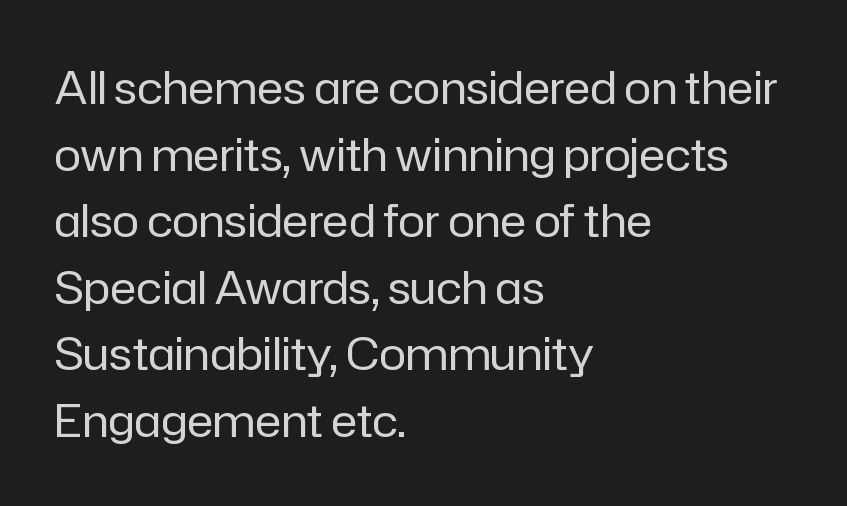
Q: Is the text bold? A: No.
Q: Is the text italic (slanted)? A: No, it is upright.
Q: Is the typeface a serif or a sans-serif typeface? A: Sans-serif.
Q: Is the text underlined? A: No.
Q: How is the paragraph aligned? A: Left-aligned.
Q: Is the spacing between letters normal or unusually wide? A: Normal.
Q: Is the spacing between lines tight, normal or loose? A: Normal.
Q: Width (condensed, normal, or wide)? A: Normal.
Q: Stroke contrast? A: Low.
Q: x-height? A: Medium.
Q: Monospaced? A: No.
